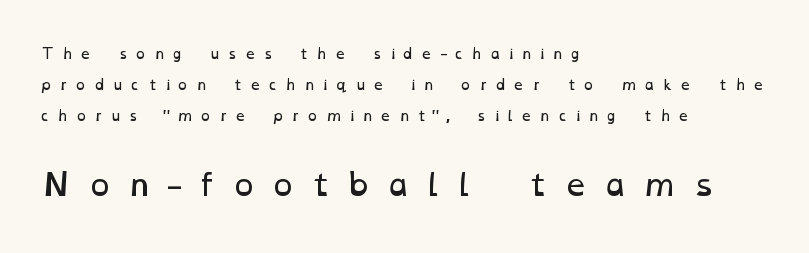
{"bold": "no", "weight": "regular", "width": "wide", "stroke_contrast": "low", "x_height": "medium", "monospaced": "no", "underline": "no", "align": "left", "line_spacing": "loose", "line_spacing_ratio": 2.22, "letter_spacing": "wide", "letter_spacing_em": 0.49, "larger_block": "second", "size_ratio": 2.14, "glyph_px": 30}
